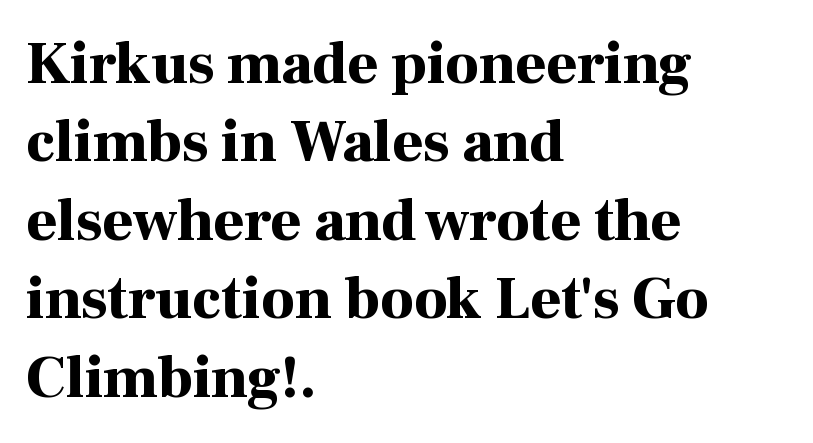
Q: Is the text bold? A: Yes.
Q: Is the text italic (slanted)? A: No, it is upright.
Q: Is the typeface a serif or a sans-serif typeface? A: Serif.
Q: Is the text underlined? A: No.
Q: How is the paragraph aligned? A: Left-aligned.
Q: Is the spacing between letters normal or unusually wide? A: Normal.
Q: Is the spacing between lines tight, normal or loose? A: Normal.
Q: Width (condensed, normal, or wide)? A: Normal.
Q: Stroke contrast? A: High.
Q: x-height? A: Medium.
Q: Monospaced? A: No.
